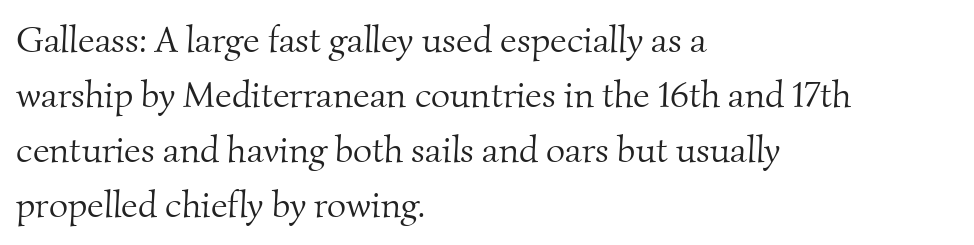
In terms of leading, this rendering sits right in the middle. Teacher's note: observe the even left margin — that is flush-left alignment. The passage shown is typeset with a serif family. Any mark beneath the type? The region is blank.
